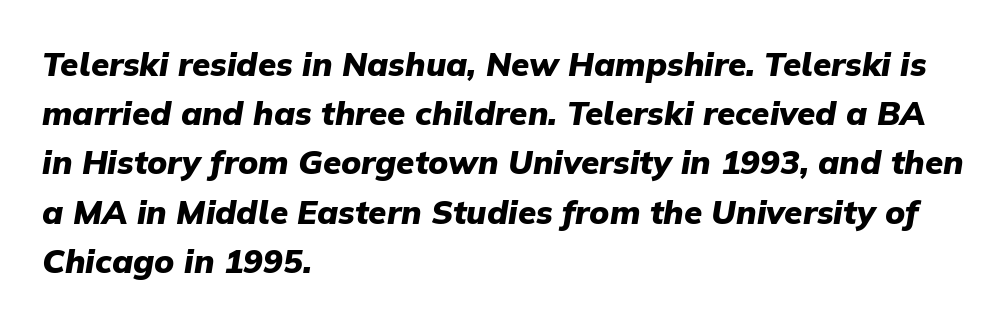
{"italic": "yes", "lean": "right", "slant_degrees": 9, "bold": "yes", "weight": "heavy", "width": "normal", "stroke_contrast": "low", "x_height": "medium", "monospaced": "no", "underline": "no", "align": "left", "line_spacing": "normal", "line_spacing_ratio": 1.49, "letter_spacing": "normal", "letter_spacing_em": 0.0, "glyph_px": 33}
